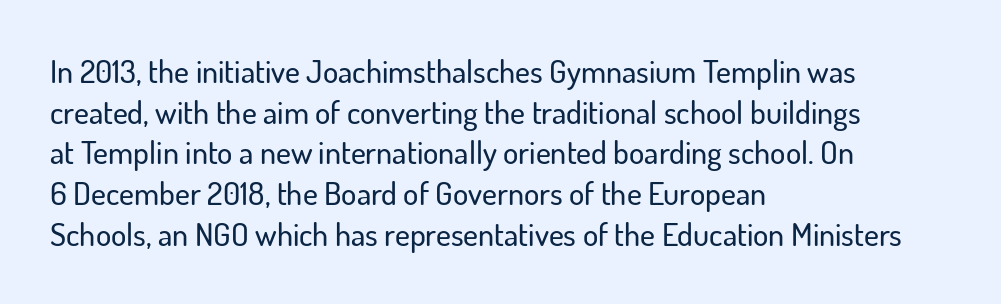
Q: Is the text italic (slanted)? A: No, it is upright.
Q: Is the typeface a serif or a sans-serif typeface? A: Sans-serif.
Q: Is the text underlined? A: No.
Q: How is the paragraph aligned? A: Left-aligned.
Q: Is the spacing between letters normal or unusually wide? A: Normal.
Q: Is the spacing between lines tight, normal or loose? A: Normal.
Q: Width (condensed, normal, or wide)? A: Normal.
Q: Stroke contrast? A: Low.
Q: x-height? A: Small.
Q: Monospaced? A: No.
